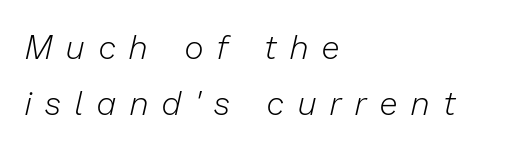
Q: Is the text bold? A: No.
Q: Is the text italic (slanted)? A: Yes, it leans right by about 13 degrees.
Q: Is the text underlined? A: No.
Q: How is the paragraph aligned? A: Left-aligned.
Q: Is the spacing between letters normal or unusually wide? A: Unusually wide.
Q: Width (condensed, normal, or wide)? A: Normal.
Q: Stroke contrast? A: Low.
Q: x-height? A: Medium.
Q: Monospaced? A: No.
